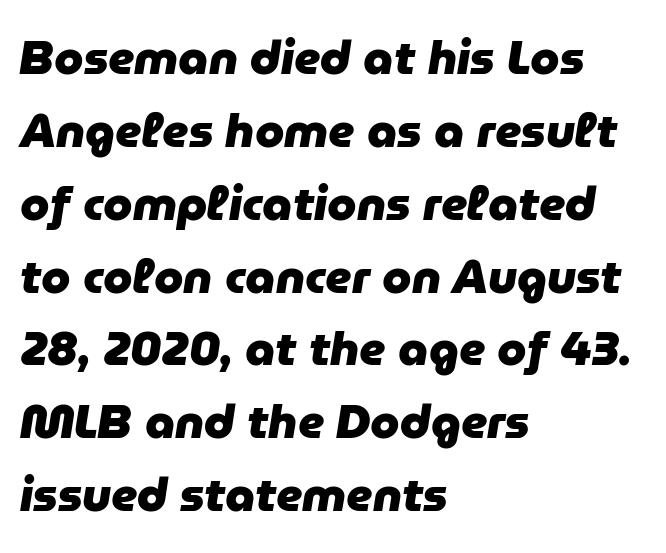
Check the space under the baseline: it is left empty. Horizontal bands of white between lines are of average thickness. Caption: bold face, heavy strokes. Observe the lean: these are italic letterforms. The rendering uses natural spacing where letterforms have individual widths. Students, note that the glyphs here touch the page at normal intervals.
